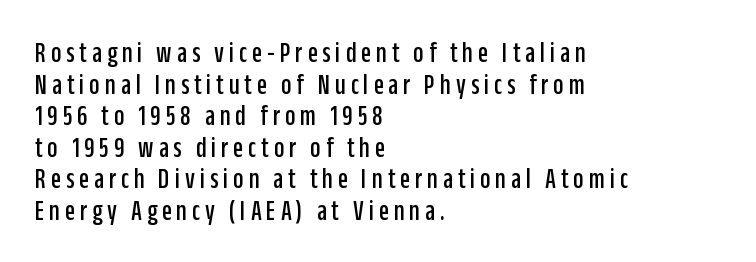
Q: Is the text italic (slanted)? A: No, it is upright.
Q: Is the typeface a serif or a sans-serif typeface? A: Sans-serif.
Q: Is the text underlined? A: No.
Q: How is the paragraph aligned? A: Left-aligned.
Q: Is the spacing between lines tight, normal or loose? A: Tight.
Q: Width (condensed, normal, or wide)? A: Condensed.
Q: Stroke contrast? A: Low.
Q: x-height? A: Large.
Q: Monospaced? A: No.
